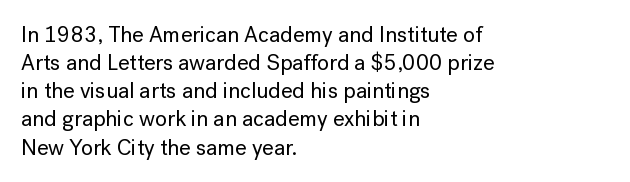
{"italic": "no", "underline": "no", "align": "left", "line_spacing": "normal", "line_spacing_ratio": 1.28, "letter_spacing": "normal", "letter_spacing_em": 0.0, "glyph_px": 22}
